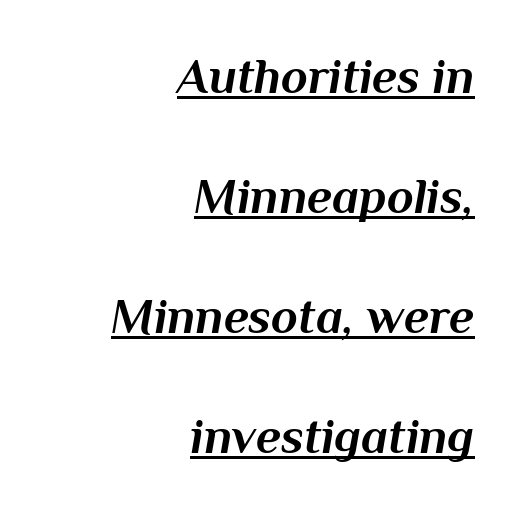
The rendered words wear a rule along their underside. Notice how the stems are inclined rather than vertical — that's the hallmark of italics. Students, note that the glyphs here touch the page at normal intervals. In terms of leading, this rendering errs on the spacious side.
